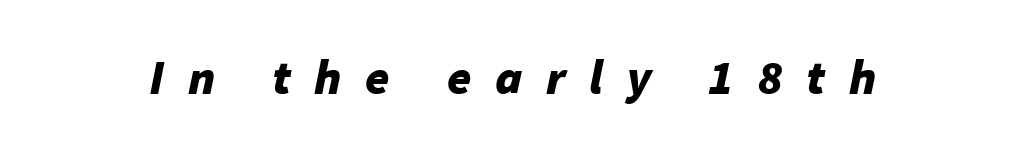
Q: Is the text bold? A: Yes.
Q: Is the text italic (slanted)? A: Yes, it leans right by about 11 degrees.
Q: Is the text underlined? A: No.
Q: Is the spacing between letters normal or unusually wide? A: Unusually wide.
Q: Width (condensed, normal, or wide)? A: Normal.
Q: Stroke contrast? A: Low.
Q: x-height? A: Medium.
Q: Monospaced? A: No.
